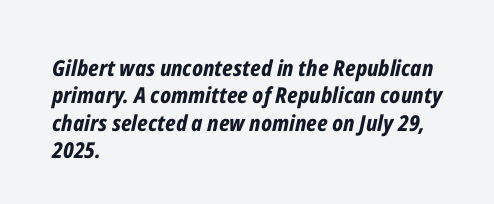
The words here are not underlined. Horizontally, the lines are justified to the leading edge only. On the weight axis this lands at bold, roughly 700. The rendering keeps characters at their native spacing.
